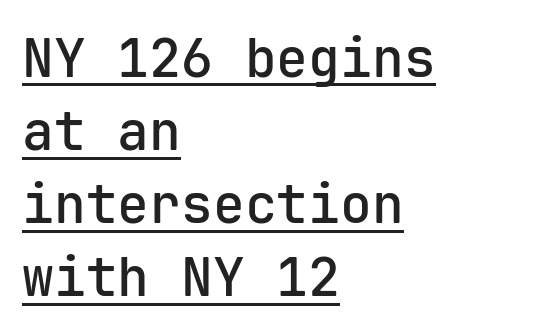
Spacing between characters is what you'd get straight out of the box. Every character here occupies the same horizontal width, giving the sample a typewriter-like rhythm. The text block is weighted toward the left margin, trailing off unevenly rightward. Emphasis is given by a line drawn under the lettering. Every stem runs plumb, perpendicular to the baseline.
